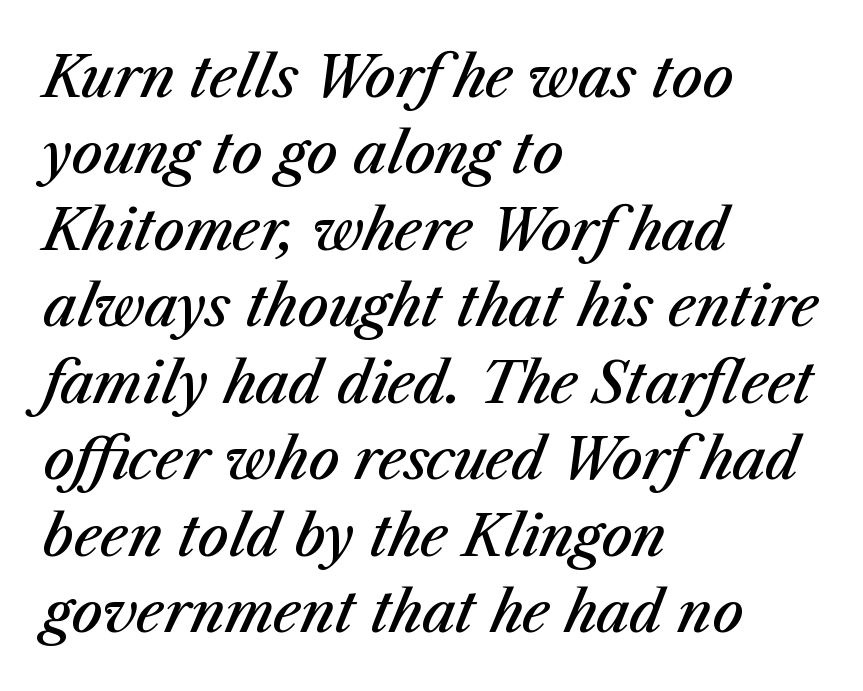
Plain, unruled lines of type. Rendered with sloped, italic letterforms. A somewhat darkened texture: the type is semibold rather than bold. The gaps between neighbouring characters are ordinary and unremarkable. Character widths vary here, with narrow letters taking less room than wide ones. Line starts are locked; line ends wander.
